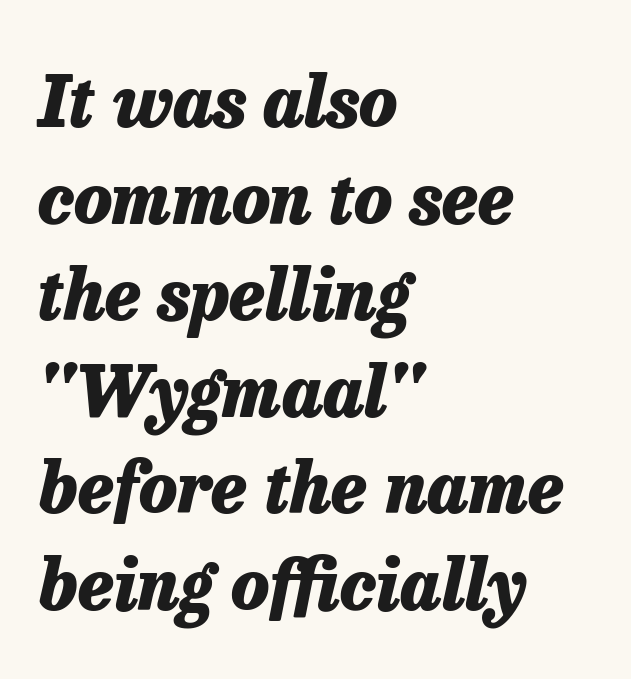
Does extra space separate the letters? No, they use regular spacing. Do the characters align in a grid? No, the font is proportional. The typesetter chose a ragged-right arrangement here. The rendering uses a moderate line-height, typical for paragraphs. The baseline area is clear. Quick note: italic.
